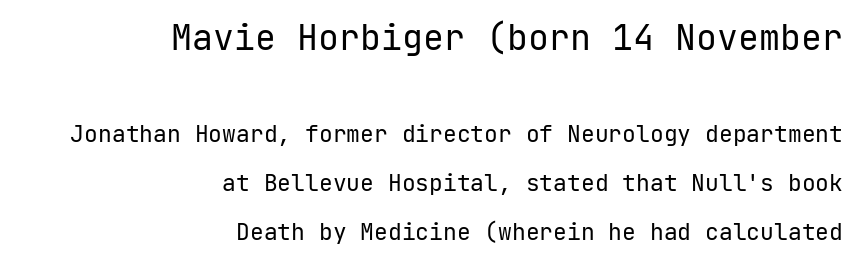
The image shows 35 px regular-weight sans-serif type, upright, monospaced; set right-aligned, loose line spacing (2.13x), normal letter spacing, not underlined; the first (top) block is 1.52x larger; low stroke contrast and a medium x-height.
